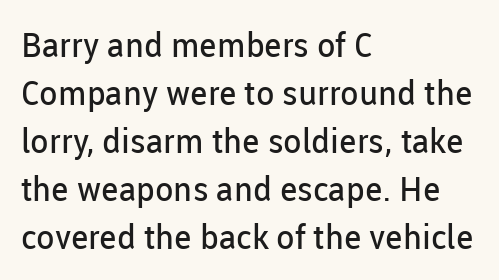
The image shows 34 px regular-weight sans-serif type, upright; set left-aligned, normal line spacing (1.41x), normal letter spacing, not underlined; low stroke contrast and a medium x-height.
